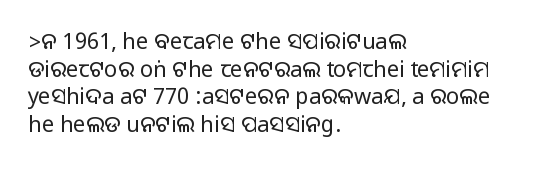
Q: Is the text italic (slanted)? A: No, it is upright.
Q: Is the text underlined? A: No.
Q: How is the paragraph aligned? A: Left-aligned.
Q: Is the spacing between letters normal or unusually wide? A: Normal.
Q: Is the spacing between lines tight, normal or loose? A: Normal.
